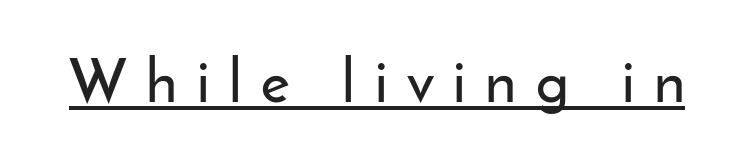
Words appear elongated and porous because spacing is wide. No feet cap the strokes, marking this as sans-serif type. This is roman type, the default non-slanted kind. Notice how a bar underscores the lettering throughout.
